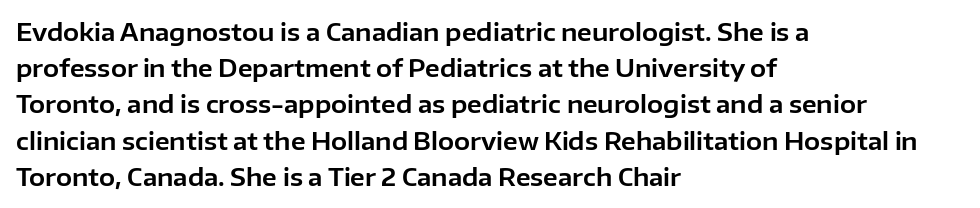
Leading: standard. Ascenders rise straight up at ninety degrees. Nobody drew a line under any word here. Here the glyphs are tracked normally, forming tight word shapes. All the whitespace from short lines collects on the right.
